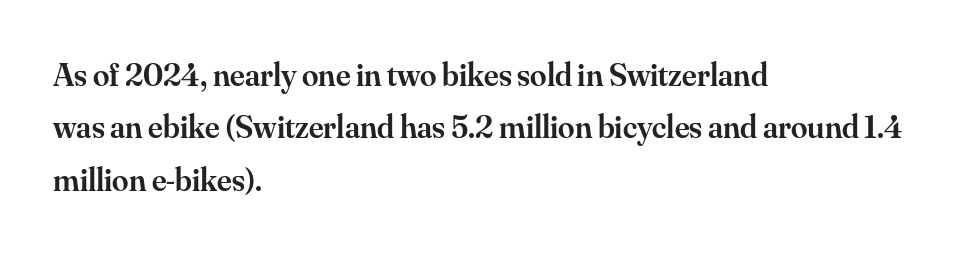
{"serif": "yes", "italic": "no", "bold": "semi", "weight": "semibold", "width": "normal", "stroke_contrast": "medium", "x_height": "small", "monospaced": "no", "underline": "no", "align": "left", "line_spacing": "normal", "line_spacing_ratio": 1.59, "letter_spacing": "normal", "letter_spacing_em": 0.0, "glyph_px": 33}
